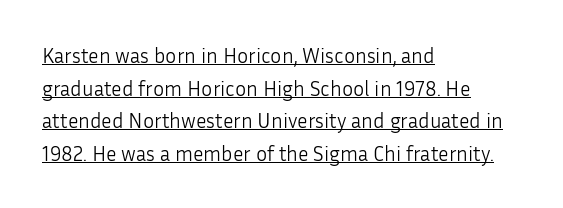
Q: Is the text bold? A: No.
Q: Is the text italic (slanted)? A: No, it is upright.
Q: Is the text underlined? A: Yes.
Q: How is the paragraph aligned? A: Left-aligned.
Q: Is the spacing between letters normal or unusually wide? A: Normal.
Q: Is the spacing between lines tight, normal or loose? A: Normal.
